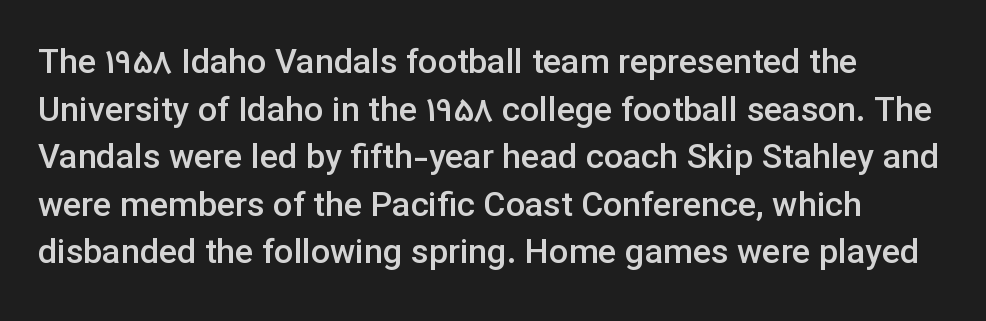
{"serif": "no", "italic": "no", "bold": "semi", "weight": "semibold", "width": "normal", "stroke_contrast": "low", "x_height": "medium", "monospaced": "no", "underline": "no", "line_spacing": "normal", "line_spacing_ratio": 1.4, "letter_spacing": "normal", "letter_spacing_em": 0.0, "glyph_px": 34}
